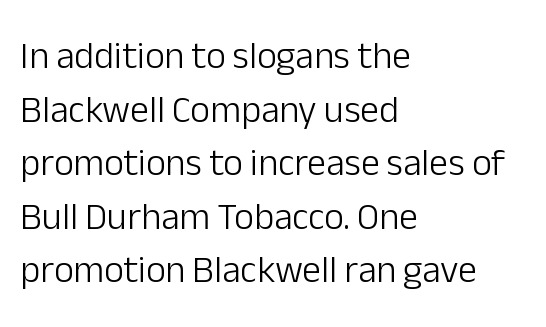
{"serif": "no", "italic": "no", "bold": "no", "weight": "light", "width": "normal", "stroke_contrast": "low", "x_height": "medium", "monospaced": "no", "underline": "no", "align": "left", "line_spacing": "normal", "line_spacing_ratio": 1.41, "letter_spacing": "normal", "letter_spacing_em": 0.0, "glyph_px": 38}
